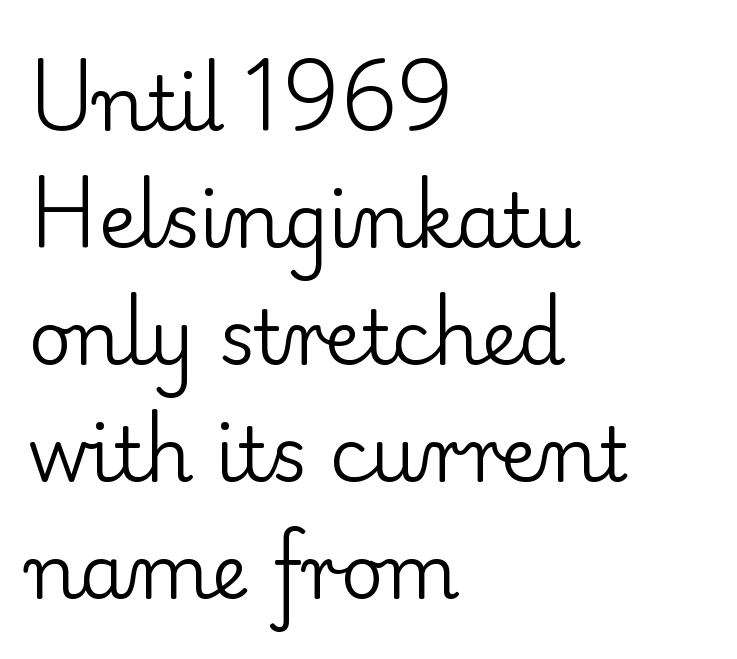
Q: Is the text bold? A: No.
Q: Is the text italic (slanted)? A: No, it is upright.
Q: Is the typeface a serif or a sans-serif typeface? A: Serif.
Q: Is the text underlined? A: No.
Q: How is the paragraph aligned? A: Left-aligned.
Q: Is the spacing between letters normal or unusually wide? A: Normal.
Q: Is the spacing between lines tight, normal or loose? A: Normal.
Q: Width (condensed, normal, or wide)? A: Normal.
Q: Stroke contrast? A: Low.
Q: x-height? A: Small.
Q: Monospaced? A: No.
